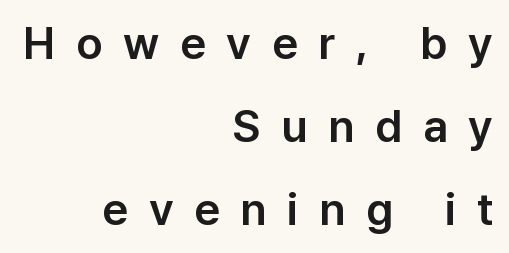
{"serif": "no", "italic": "no", "width": "normal", "stroke_contrast": "low", "x_height": "medium", "monospaced": "no", "underline": "no", "align": "right", "line_spacing_ratio": 1.85, "letter_spacing": "wide", "letter_spacing_em": 0.46, "glyph_px": 45}
